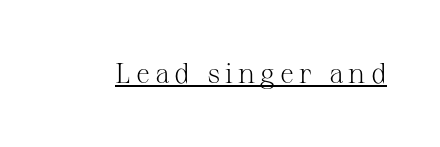
{"serif": "yes", "italic": "no", "bold": "no", "weight": "light", "width": "normal", "stroke_contrast": "medium", "x_height": "medium", "monospaced": "no", "underline": "yes", "glyph_px": 28}
